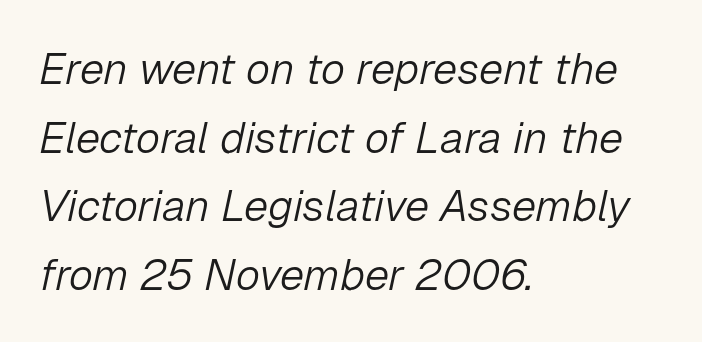
Spacing between characters is what you'd get straight out of the box. Varying glyph widths throughout — classic text-font behaviour. The space beneath each line is pristine and unruled. One-word summary of the alignment: left.
